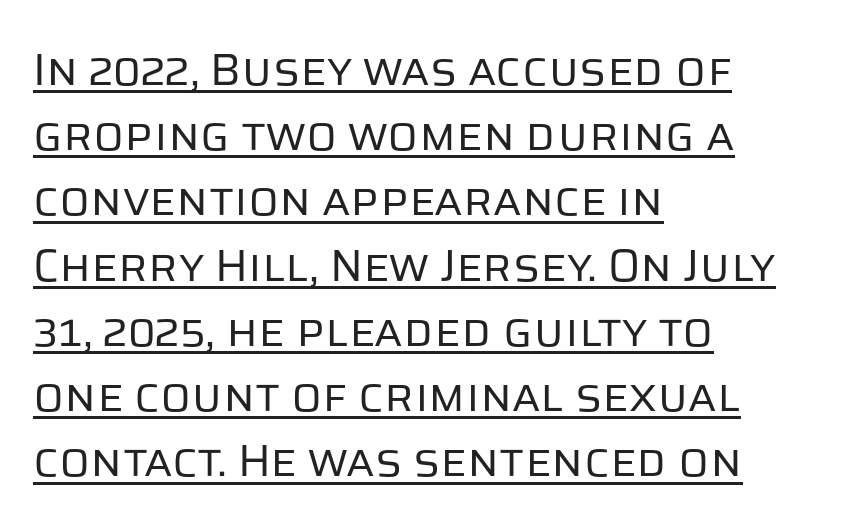
{"serif": "no", "italic": "no", "bold": "no", "weight": "regular", "width": "normal", "stroke_contrast": "low", "x_height": "large", "monospaced": "no", "underline": "yes", "align": "left", "line_spacing": "normal", "line_spacing_ratio": 1.45, "letter_spacing": "normal", "letter_spacing_em": 0.0, "glyph_px": 45}
